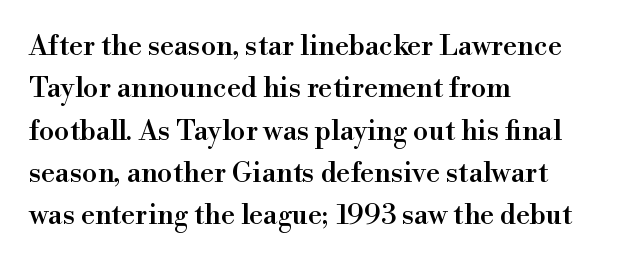
{"serif": "yes", "italic": "no", "width": "normal", "x_height": "small", "monospaced": "no", "underline": "no", "align": "left", "line_spacing": "normal", "line_spacing_ratio": 1.51, "letter_spacing": "normal", "letter_spacing_em": 0.0, "glyph_px": 28}
